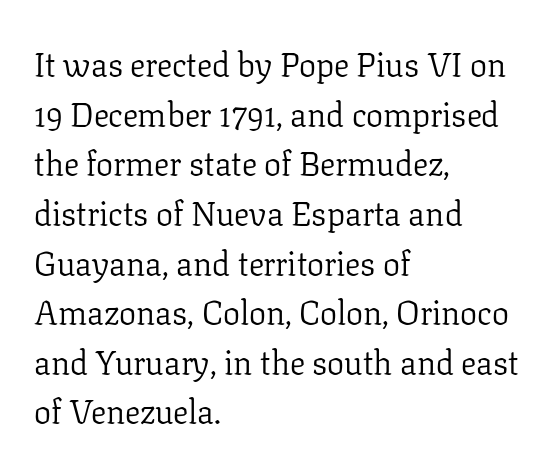
The image shows 34 px light serif type, upright; set left-aligned, normal line spacing (1.46x), normal letter spacing, not underlined; low stroke contrast and a medium x-height.
